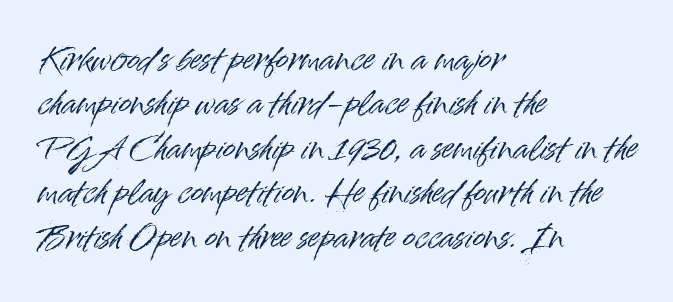
Q: Is the text italic (slanted)? A: Yes.
Q: Is the typeface a serif or a sans-serif typeface? A: Sans-serif.
Q: Is the text underlined? A: No.
Q: How is the paragraph aligned? A: Left-aligned.
Q: Is the spacing between letters normal or unusually wide? A: Normal.
Q: Is the spacing between lines tight, normal or loose? A: Normal.
Q: Width (condensed, normal, or wide)? A: Normal.
Q: Stroke contrast? A: High.
Q: x-height? A: Small.
Q: Monospaced? A: No.
